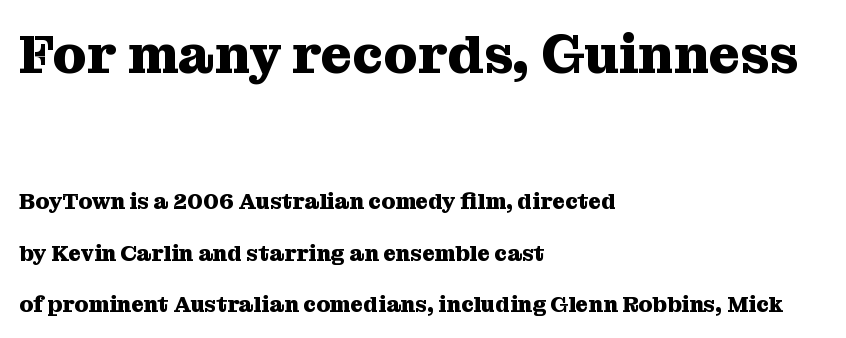
The image shows 54 px heavy serif type, upright; set left-aligned, loose line spacing (2.32x), normal letter spacing, not underlined; the first (top) block is 2.45x larger; medium stroke contrast and a medium x-height.
